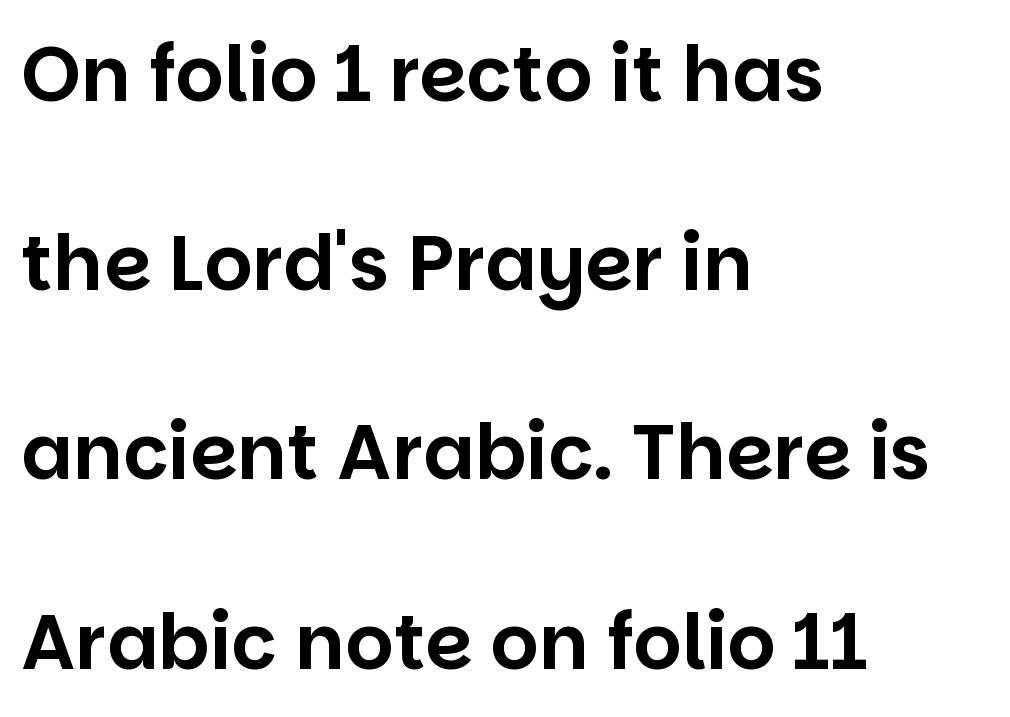
{"serif": "no", "italic": "no", "width": "normal", "stroke_contrast": "low", "x_height": "large", "monospaced": "no", "underline": "no", "align": "left", "line_spacing": "loose", "line_spacing_ratio": 2.49, "letter_spacing": "normal", "letter_spacing_em": 0.0, "glyph_px": 76}
